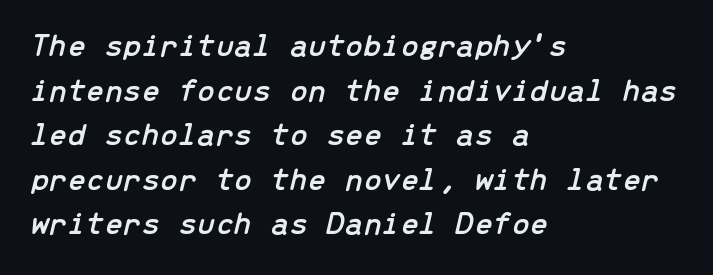
The image shows 33 px text type, italic (leaning right), monospaced; set left-aligned, normal line spacing (1.35x), normal letter spacing, not underlined; low stroke contrast and a medium x-height.
